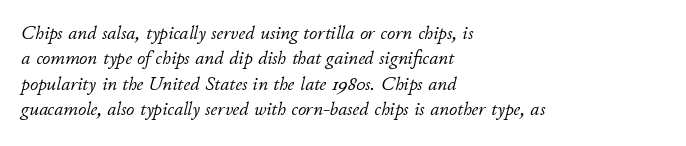
The image shows 20 px text type, italic (leaning right); set left-aligned, normal line spacing (1.27x), normal letter spacing, not underlined.
